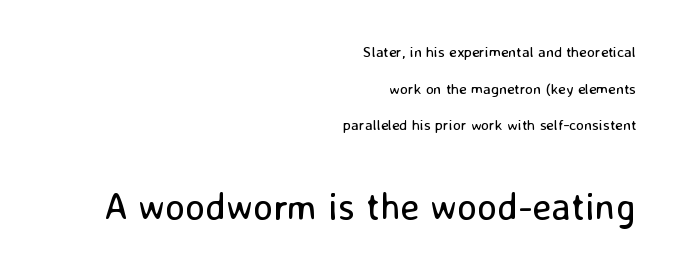
Q: Is the text bold? A: No.
Q: Is the text italic (slanted)? A: No, it is upright.
Q: Is the typeface a serif or a sans-serif typeface? A: Sans-serif.
Q: Is the text underlined? A: No.
Q: How is the paragraph aligned? A: Right-aligned.
Q: Is the spacing between letters normal or unusually wide? A: Normal.
Q: Is the spacing between lines tight, normal or loose? A: Loose.
Q: Which block of text is set in a larger size, the first (top) or the second (bottom)? A: The second (bottom) one.
Q: Width (condensed, normal, or wide)? A: Normal.
Q: Stroke contrast? A: Low.
Q: x-height? A: Medium.
Q: Monospaced? A: No.
